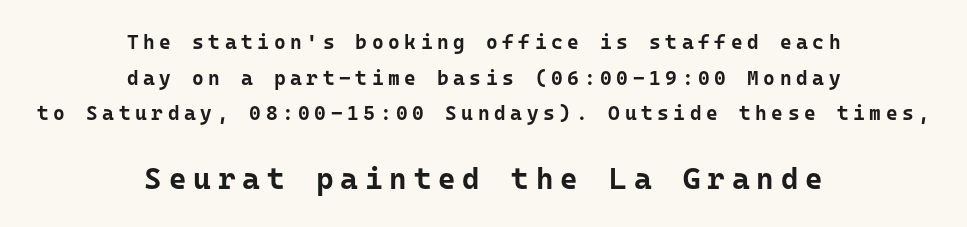
{"serif": "no", "italic": "no", "bold": "yes", "weight": "bold", "width": "normal", "stroke_contrast": "low", "x_height": "medium", "monospaced": "yes", "underline": "no", "align": "center", "line_spacing_ratio": 1.78, "letter_spacing": "wide", "letter_spacing_em": 0.23, "larger_block": "second", "size_ratio": 1.5, "glyph_px": 30}
